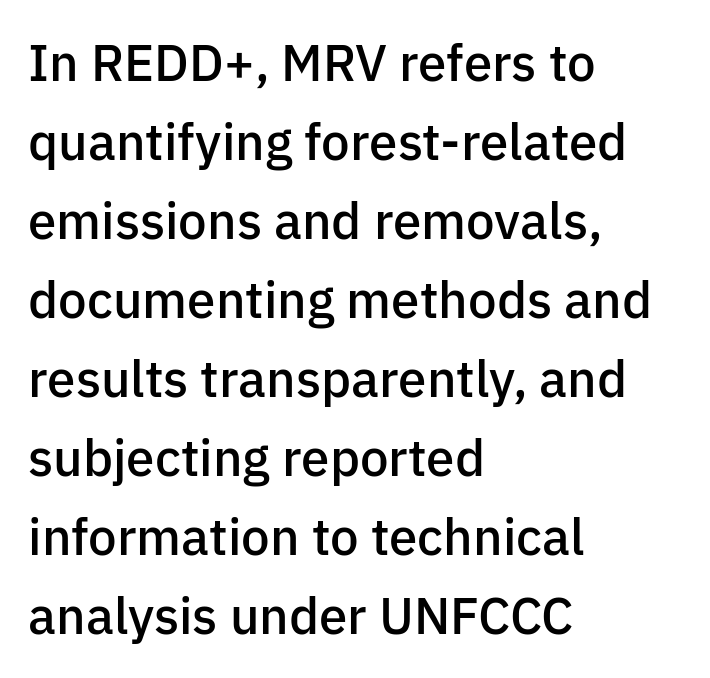
The image shows 51 px semibold sans-serif type, upright; set left-aligned, normal line spacing (1.55x), normal letter spacing, not underlined; low stroke contrast and a medium x-height.
